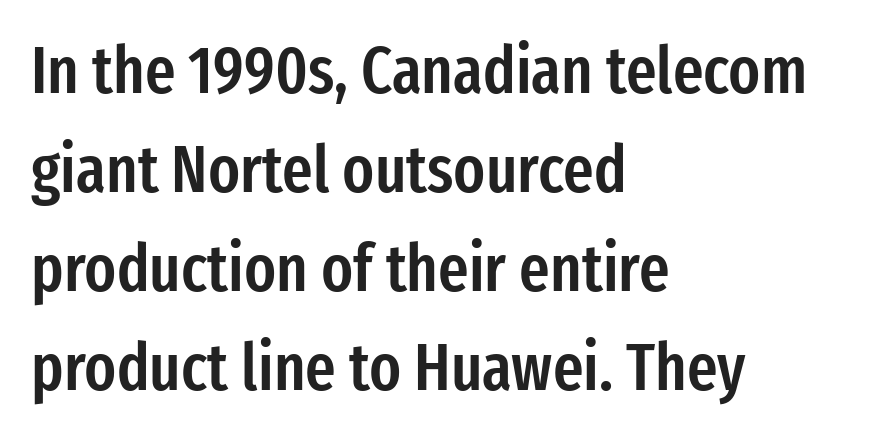
Q: Is the text bold? A: Semi-bold.
Q: Is the text italic (slanted)? A: No, it is upright.
Q: Is the typeface a serif or a sans-serif typeface? A: Sans-serif.
Q: Is the text underlined? A: No.
Q: How is the paragraph aligned? A: Left-aligned.
Q: Is the spacing between letters normal or unusually wide? A: Normal.
Q: Is the spacing between lines tight, normal or loose? A: Normal.
Q: Width (condensed, normal, or wide)? A: Condensed.
Q: Stroke contrast? A: Low.
Q: x-height? A: Medium.
Q: Monospaced? A: No.
